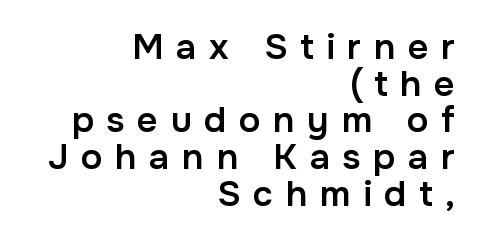
Q: Is the text bold? A: Semi-bold.
Q: Is the text italic (slanted)? A: No, it is upright.
Q: Is the typeface a serif or a sans-serif typeface? A: Sans-serif.
Q: Is the text underlined? A: No.
Q: How is the paragraph aligned? A: Right-aligned.
Q: Is the spacing between letters normal or unusually wide? A: Unusually wide.
Q: Is the spacing between lines tight, normal or loose? A: Tight.
Q: Width (condensed, normal, or wide)? A: Normal.
Q: Stroke contrast? A: Low.
Q: x-height? A: Medium.
Q: Monospaced? A: No.
